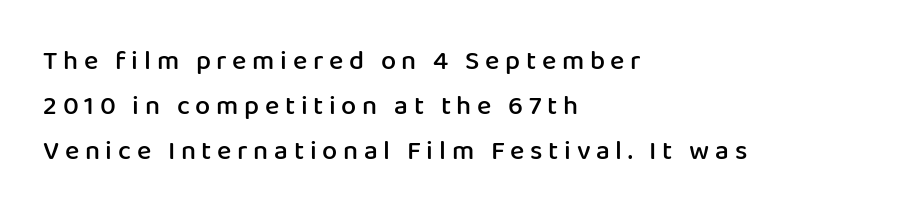
The image shows 27 px text type, upright; set left-aligned, normal line spacing (1.67x), unusually wide letter spacing (+0.21 em), not underlined.
